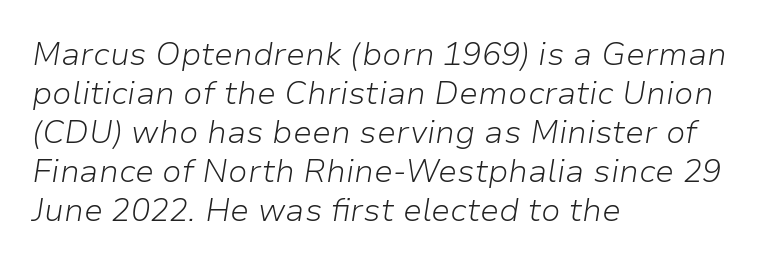
Q: Is the text bold? A: No.
Q: Is the text italic (slanted)? A: Yes, it leans right by about 9 degrees.
Q: Is the text underlined? A: No.
Q: How is the paragraph aligned? A: Left-aligned.
Q: Is the spacing between letters normal or unusually wide? A: Normal.
Q: Width (condensed, normal, or wide)? A: Normal.
Q: Stroke contrast? A: Low.
Q: x-height? A: Medium.
Q: Monospaced? A: No.
